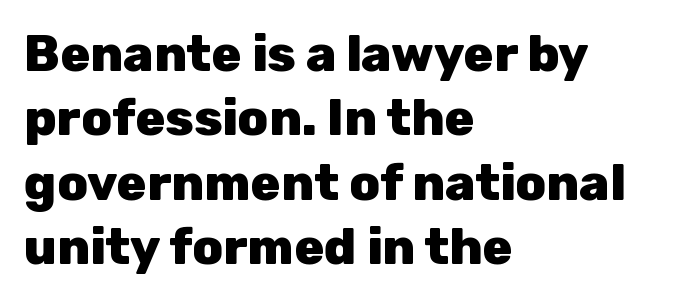
The image shows 50 px heavy sans-serif type, upright; set left-aligned, normal line spacing (1.29x), normal letter spacing, not underlined; low stroke contrast and a medium x-height.
